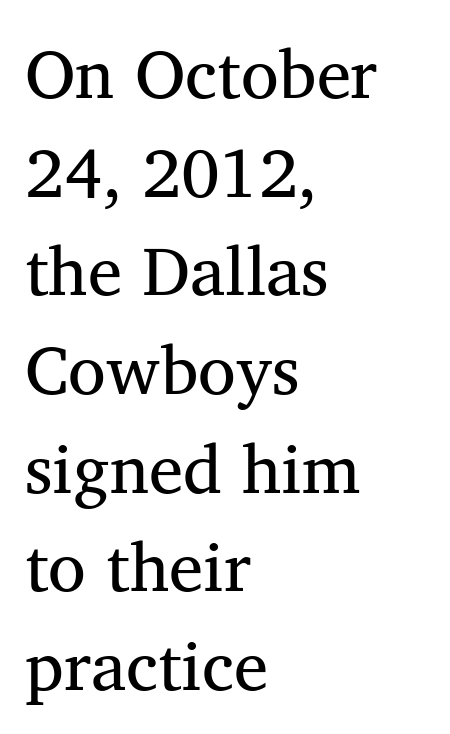
{"serif": "yes", "bold": "no", "weight": "regular", "width": "normal", "stroke_contrast": "medium", "x_height": "medium", "monospaced": "no", "underline": "no", "align": "left", "line_spacing": "normal", "line_spacing_ratio": 1.43, "letter_spacing": "normal", "letter_spacing_em": 0.0, "glyph_px": 69}
